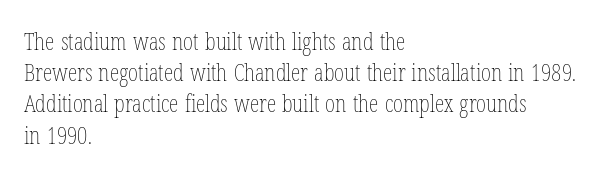
{"italic": "no", "bold": "no", "underline": "no", "align": "left", "line_spacing": "normal", "line_spacing_ratio": 1.3, "letter_spacing": "normal", "letter_spacing_em": 0.0, "glyph_px": 24}
